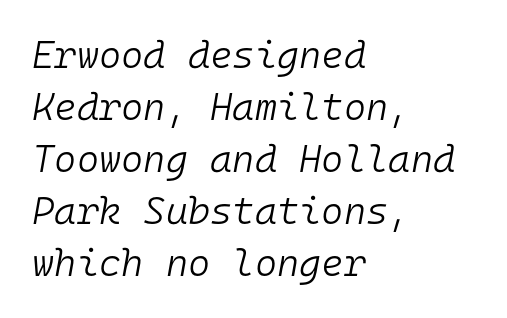
{"italic": "yes", "lean": "right", "slant_degrees": 10, "bold": "no", "weight": "light", "width": "normal", "stroke_contrast": "low", "x_height": "medium", "monospaced": "yes", "underline": "no", "align": "left", "line_spacing": "normal", "line_spacing_ratio": 1.37, "letter_spacing": "normal", "letter_spacing_em": 0.0, "glyph_px": 38}
